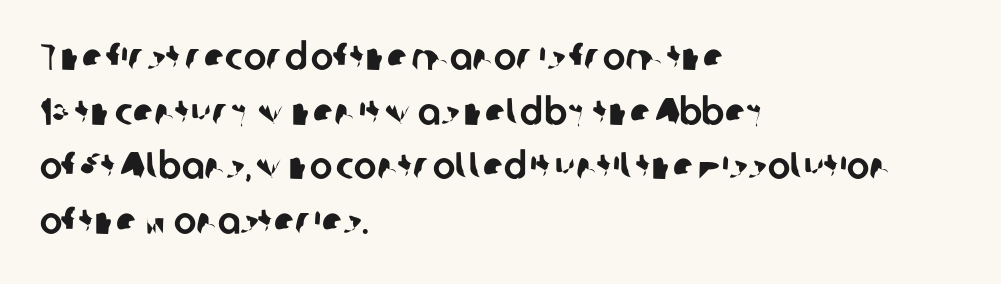
Q: Is the typeface a serif or a sans-serif typeface? A: Sans-serif.
Q: Is the text underlined? A: No.
Q: How is the paragraph aligned? A: Left-aligned.
Q: Is the spacing between letters normal or unusually wide? A: Normal.
Q: Is the spacing between lines tight, normal or loose? A: Normal.
Q: Width (condensed, normal, or wide)? A: Normal.
Q: Stroke contrast? A: Low.
Q: x-height? A: Medium.
Q: Monospaced? A: No.
